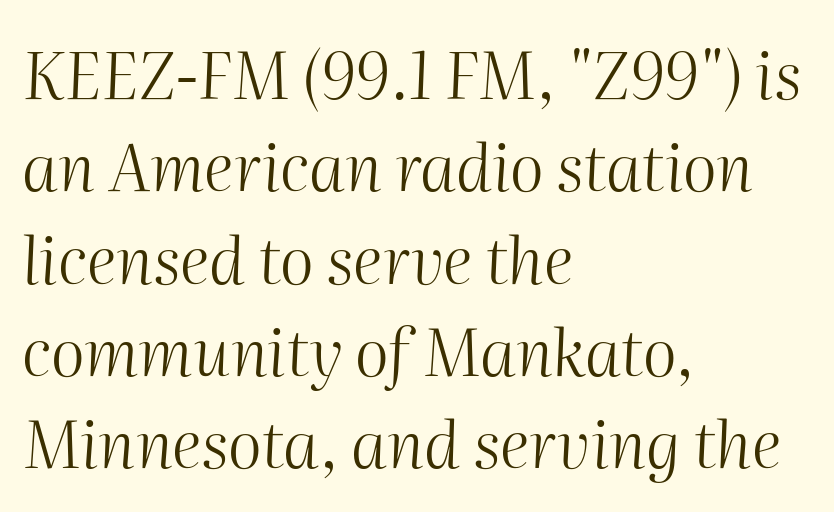
The image shows 65 px light type, italic (leaning right); set left-aligned, normal line spacing (1.42x), normal letter spacing, not underlined; medium stroke contrast and a medium x-height.
